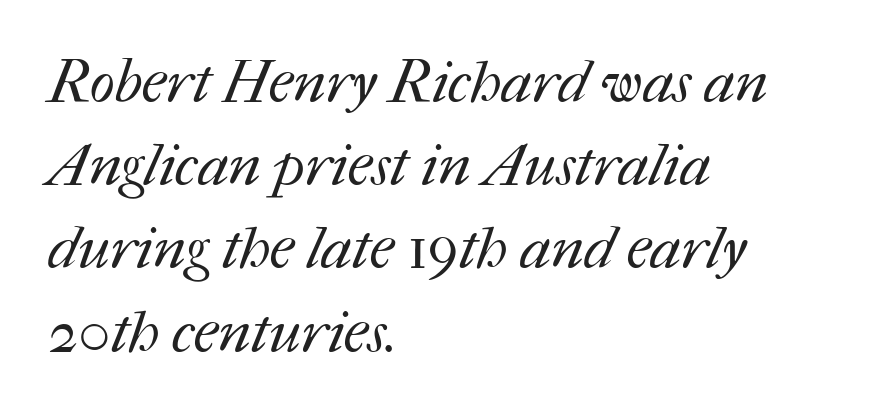
Q: Is the text bold? A: No.
Q: Is the text underlined? A: No.
Q: How is the paragraph aligned? A: Left-aligned.
Q: Is the spacing between letters normal or unusually wide? A: Normal.
Q: Is the spacing between lines tight, normal or loose? A: Normal.
Q: Width (condensed, normal, or wide)? A: Normal.
Q: Stroke contrast? A: Medium.
Q: x-height? A: Medium.
Q: Monospaced? A: No.
